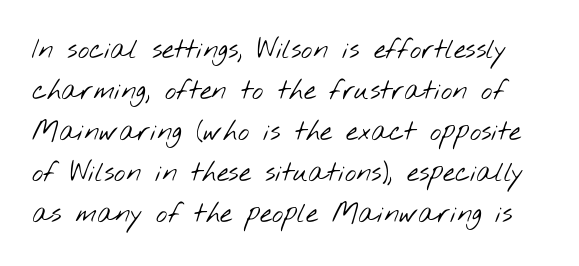
Q: Is the text bold? A: No.
Q: Is the text underlined? A: No.
Q: Is the spacing between letters normal or unusually wide? A: Normal.
Q: Is the spacing between lines tight, normal or loose? A: Normal.
